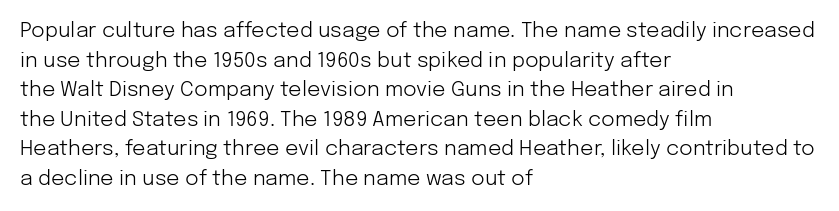
Q: Is the text bold? A: No.
Q: Is the text italic (slanted)? A: No, it is upright.
Q: Is the text underlined? A: No.
Q: How is the paragraph aligned? A: Left-aligned.
Q: Is the spacing between letters normal or unusually wide? A: Normal.
Q: Is the spacing between lines tight, normal or loose? A: Normal.
